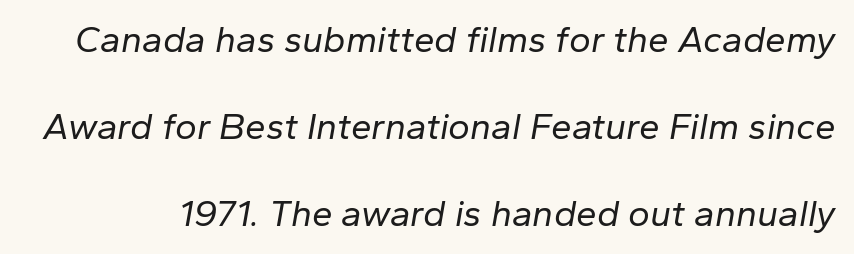
The image shows 37 px regular-weight type, italic (leaning right); set loose line spacing (2.35x), normal letter spacing, not underlined; low stroke contrast and a medium x-height.
